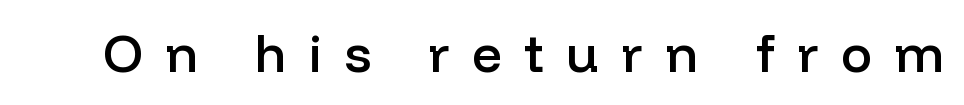
The image shows 52 px semibold sans-serif type, upright; set unusually wide letter spacing (+0.43 em), not underlined; low stroke contrast and a medium x-height.
